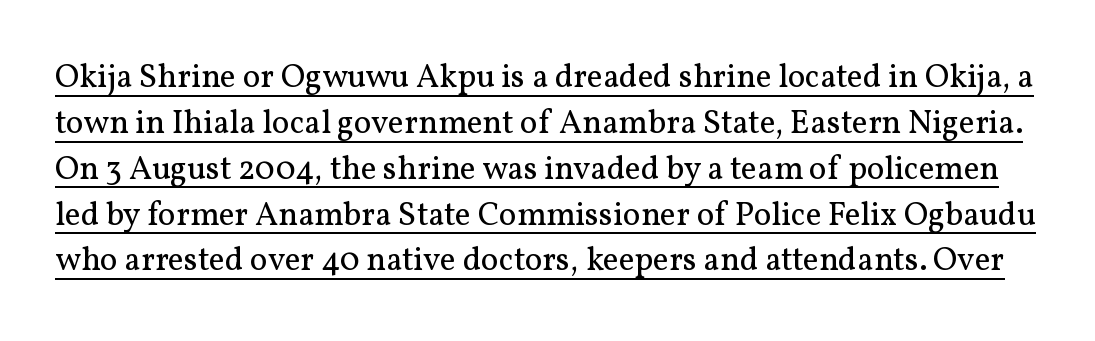
{"serif": "yes", "italic": "no", "bold": "no", "weight": "regular", "width": "normal", "stroke_contrast": "medium", "x_height": "medium", "monospaced": "no", "underline": "yes", "line_spacing": "normal", "line_spacing_ratio": 1.39, "letter_spacing": "normal", "letter_spacing_em": 0.0, "glyph_px": 33}
